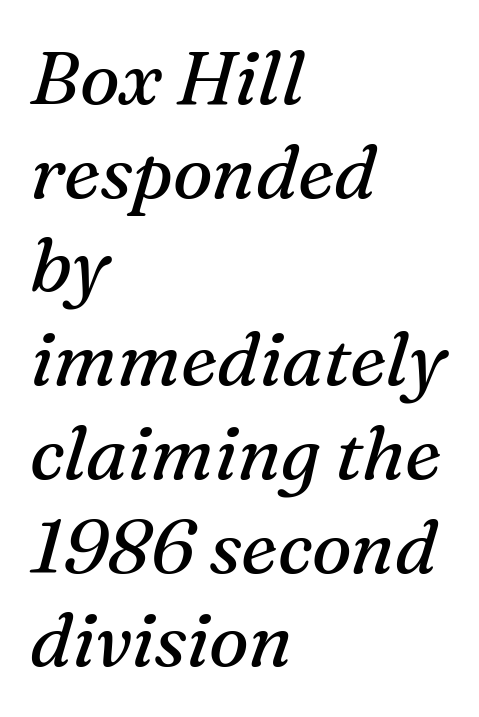
Q: Is the text bold? A: No.
Q: Is the text italic (slanted)? A: Yes, it leans right by about 16 degrees.
Q: Is the typeface a serif or a sans-serif typeface? A: Serif.
Q: Is the text underlined? A: No.
Q: How is the paragraph aligned? A: Left-aligned.
Q: Is the spacing between letters normal or unusually wide? A: Normal.
Q: Is the spacing between lines tight, normal or loose? A: Normal.
Q: Width (condensed, normal, or wide)? A: Normal.
Q: Stroke contrast? A: Medium.
Q: x-height? A: Medium.
Q: Monospaced? A: No.
